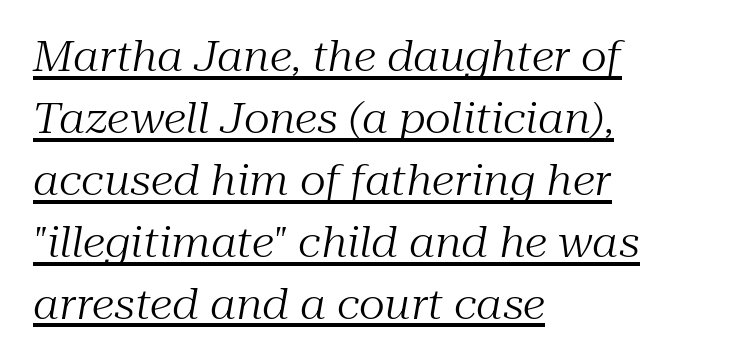
The image shows 41 px regular-weight serif type, italic (leaning right); set left-aligned, normal line spacing (1.51x), normal letter spacing, underlined; medium stroke contrast and a medium x-height.
